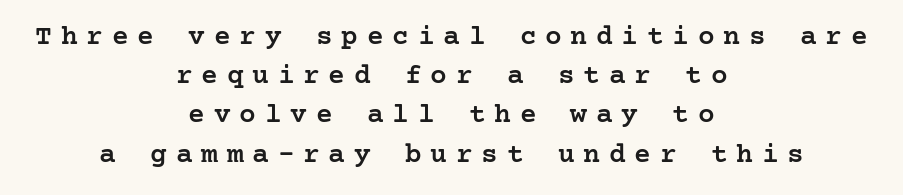
The image shows 28 px semibold serif type, upright; set centered, normal line spacing (1.4x), unusually wide letter spacing (+0.31 em), not underlined; low stroke contrast and a medium x-height.
